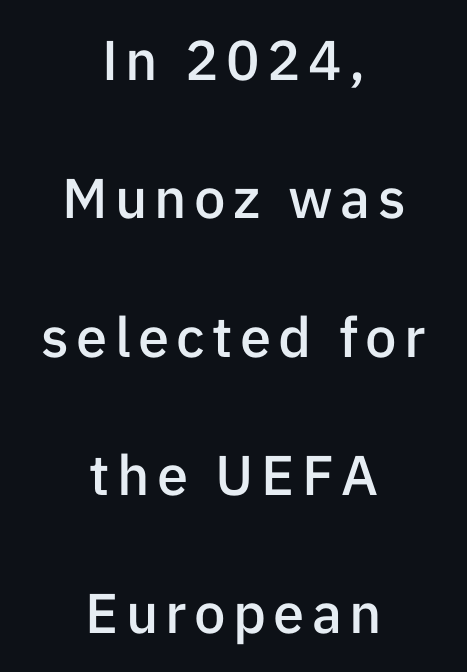
{"serif": "no", "italic": "no", "bold": "semi", "weight": "semibold", "width": "normal", "stroke_contrast": "low", "x_height": "medium", "monospaced": "no", "underline": "no", "align": "center", "line_spacing": "loose", "line_spacing_ratio": 2.47, "glyph_px": 56}
